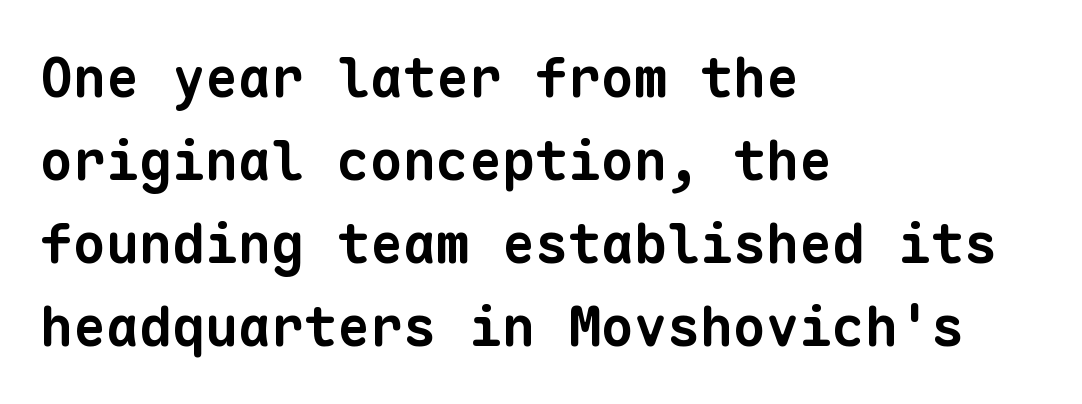
The image shows 55 px bold sans-serif type, monospaced; set left-aligned, normal line spacing (1.51x), normal letter spacing, not underlined; low stroke contrast and a medium x-height.
